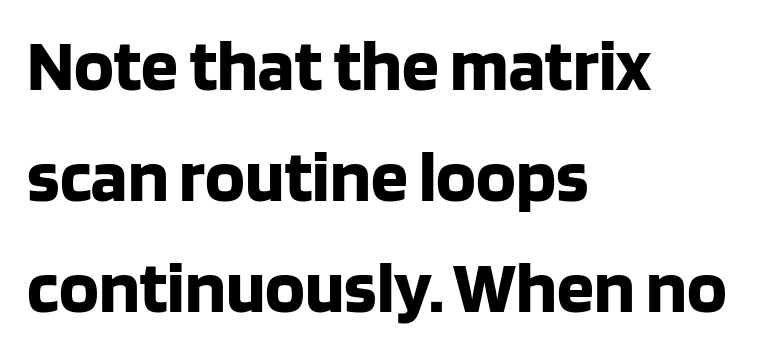
The image shows 74 px bold sans-serif type, upright; set left-aligned, normal line spacing (1.5x), normal letter spacing, not underlined; low stroke contrast and a large x-height.
